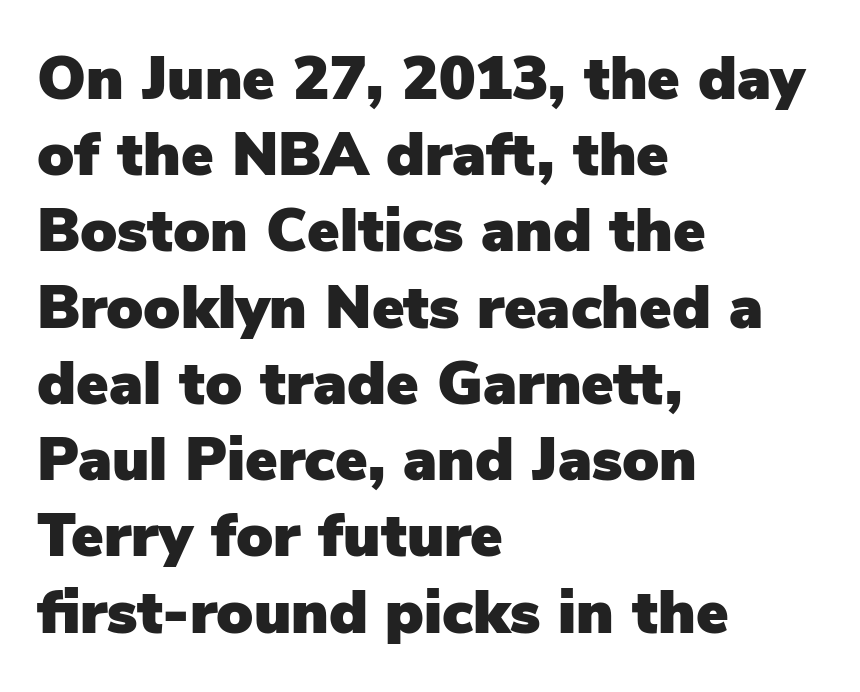
{"serif": "no", "italic": "no", "width": "normal", "stroke_contrast": "low", "x_height": "medium", "monospaced": "no", "underline": "no", "align": "left", "line_spacing": "normal", "line_spacing_ratio": 1.25, "letter_spacing": "normal", "letter_spacing_em": 0.0, "glyph_px": 61}
